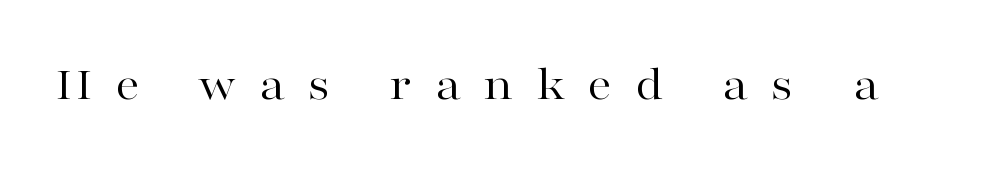
{"serif": "yes", "italic": "no", "bold": "no", "weight": "regular", "width": "wide", "stroke_contrast": "high", "x_height": "medium", "monospaced": "no", "underline": "no", "letter_spacing": "wide", "letter_spacing_em": 0.47, "glyph_px": 49}
